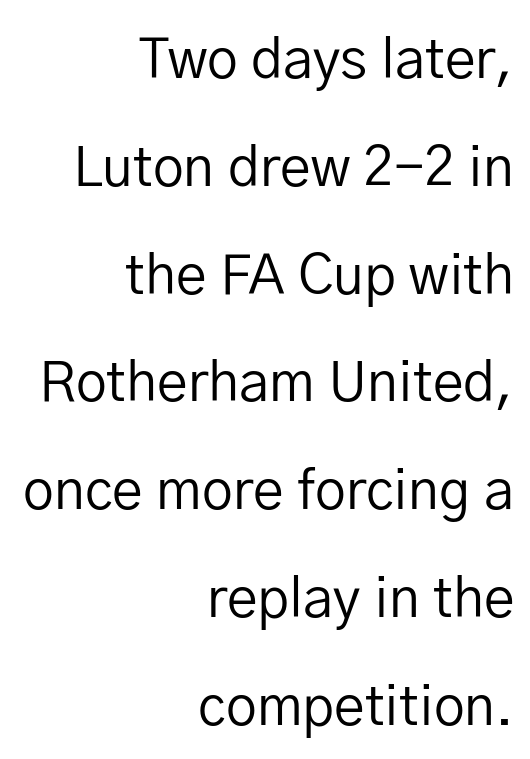
Q: Is the text bold? A: No.
Q: Is the text italic (slanted)? A: No, it is upright.
Q: Is the typeface a serif or a sans-serif typeface? A: Sans-serif.
Q: Is the text underlined? A: No.
Q: How is the paragraph aligned? A: Right-aligned.
Q: Is the spacing between letters normal or unusually wide? A: Normal.
Q: Is the spacing between lines tight, normal or loose? A: Loose.
Q: Width (condensed, normal, or wide)? A: Normal.
Q: Stroke contrast? A: Low.
Q: x-height? A: Medium.
Q: Monospaced? A: No.
